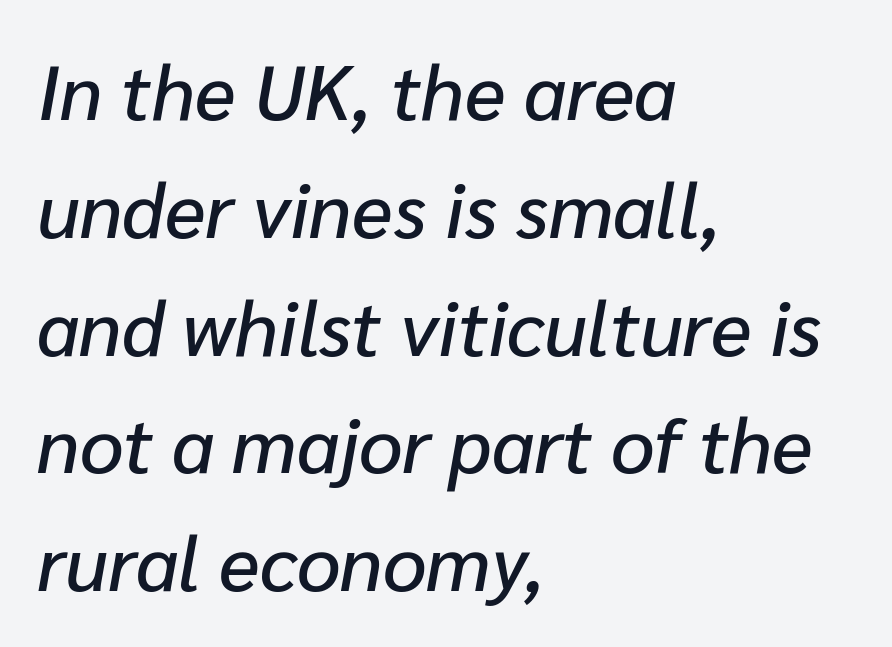
{"italic": "yes", "lean": "right", "slant_degrees": 10, "width": "normal", "stroke_contrast": "low", "x_height": "medium", "monospaced": "no", "underline": "no", "align": "left", "line_spacing": "normal", "line_spacing_ratio": 1.53, "letter_spacing": "normal", "letter_spacing_em": 0.0, "glyph_px": 77}
